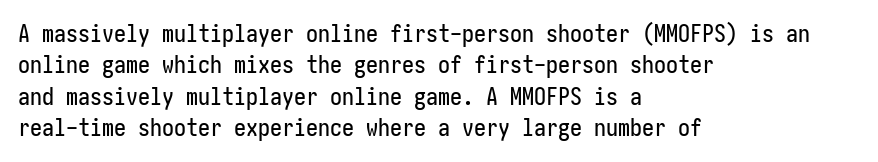
The image shows 24 px text type, upright; set left-aligned, normal line spacing (1.31x), normal letter spacing, not underlined.
